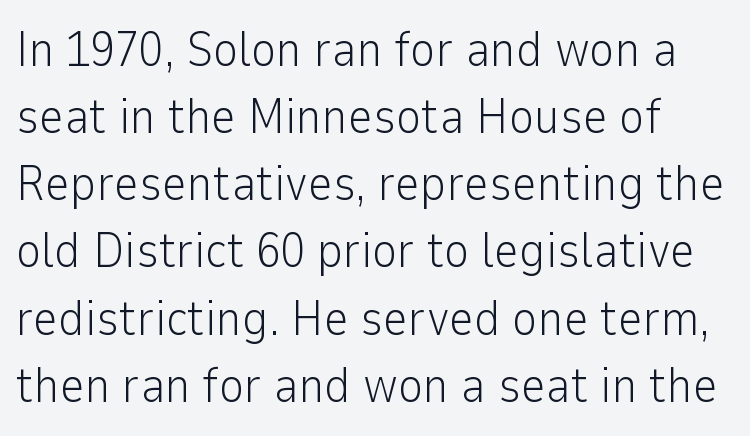
{"serif": "no", "italic": "no", "bold": "no", "weight": "light", "width": "normal", "stroke_contrast": "low", "x_height": "medium", "monospaced": "no", "underline": "no", "align": "left", "line_spacing": "normal", "line_spacing_ratio": 1.37, "letter_spacing": "normal", "letter_spacing_em": 0.0, "glyph_px": 49}
